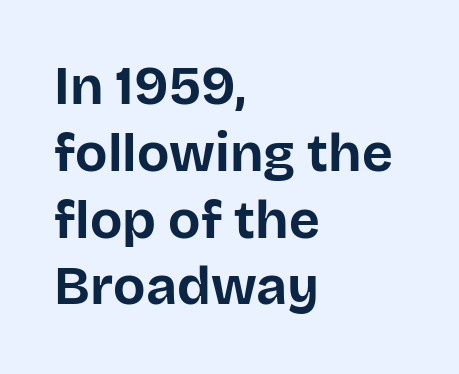
The image shows 53 px bold sans-serif type, upright; set left-aligned, normal line spacing (1.26x), normal letter spacing, not underlined; low stroke contrast and a large x-height.
